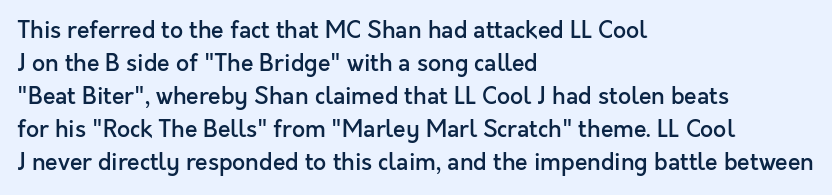
The image shows 23 px text type, upright; set left-aligned, normal line spacing (1.43x), normal letter spacing, not underlined.
